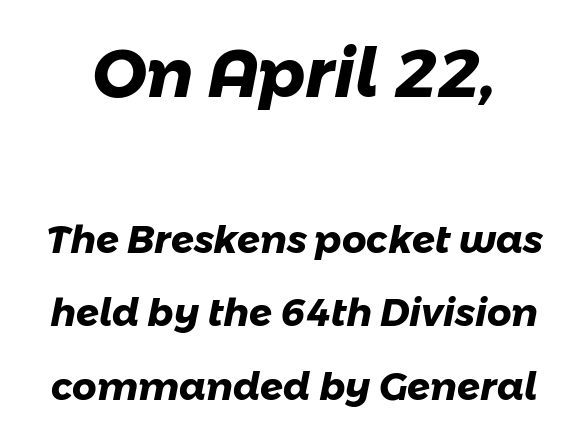
{"serif": "no", "bold": "yes", "weight": "heavy", "width": "normal", "stroke_contrast": "low", "x_height": "medium", "monospaced": "no", "underline": "no", "line_spacing": "loose", "line_spacing_ratio": 1.94, "letter_spacing": "normal", "letter_spacing_em": 0.0, "larger_block": "first", "size_ratio": 1.76, "glyph_px": 67}
